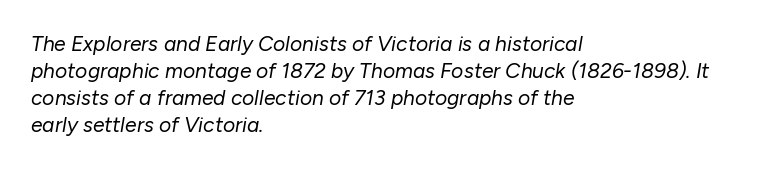
{"italic": "yes", "lean": "right", "slant_degrees": 10, "bold": "no", "underline": "no", "align": "left", "line_spacing": "normal", "line_spacing_ratio": 1.28, "letter_spacing": "normal", "letter_spacing_em": 0.0, "glyph_px": 21}
